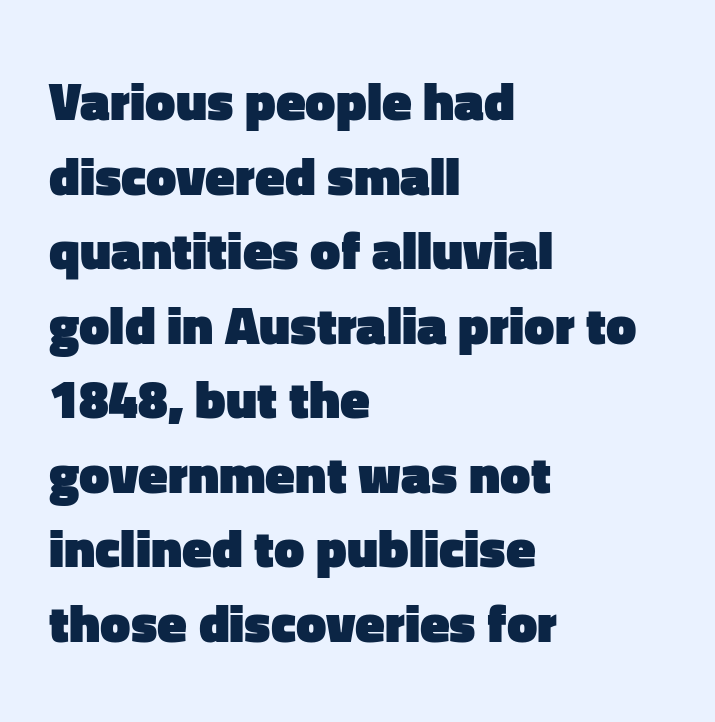
The image shows 54 px heavy sans-serif type, upright; set left-aligned, normal line spacing (1.38x), normal letter spacing, not underlined; low stroke contrast and a medium x-height.
